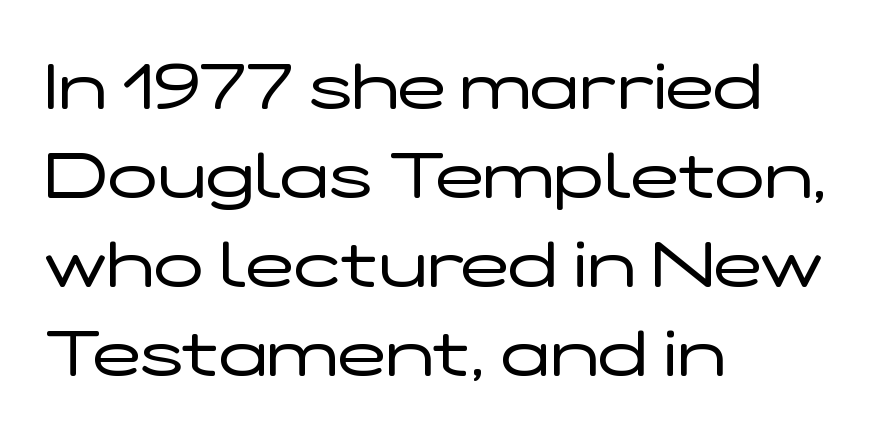
Q: Is the text bold? A: No.
Q: Is the text italic (slanted)? A: No, it is upright.
Q: Is the typeface a serif or a sans-serif typeface? A: Sans-serif.
Q: Is the text underlined? A: No.
Q: How is the paragraph aligned? A: Left-aligned.
Q: Is the spacing between letters normal or unusually wide? A: Normal.
Q: Is the spacing between lines tight, normal or loose? A: Normal.
Q: Width (condensed, normal, or wide)? A: Wide.
Q: Stroke contrast? A: Low.
Q: x-height? A: Medium.
Q: Monospaced? A: No.
